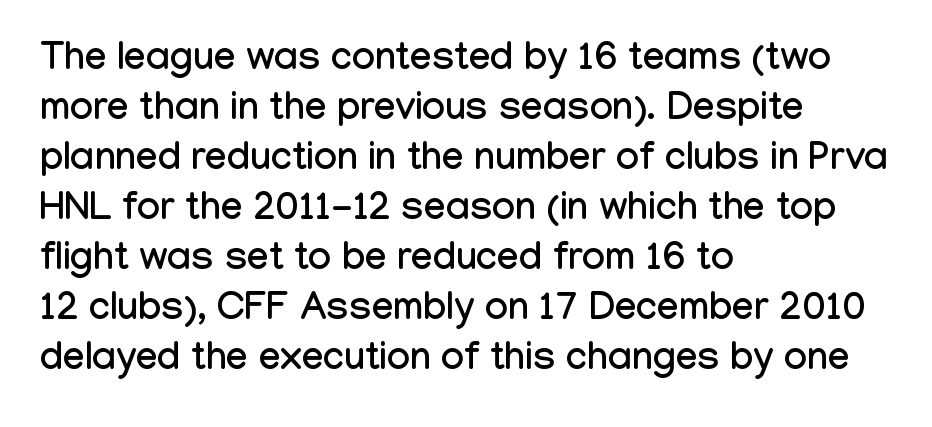
The image shows 39 px condensed sans-serif type, upright; set left-aligned, normal line spacing (1.28x), normal letter spacing, not underlined; low stroke contrast and a medium x-height.
